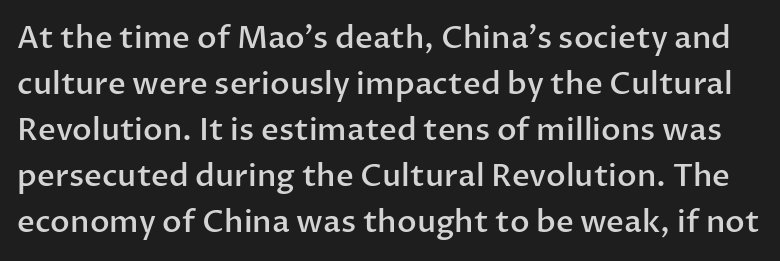
{"serif": "no", "italic": "no", "bold": "semi", "weight": "semibold", "width": "normal", "stroke_contrast": "low", "x_height": "medium", "monospaced": "no", "underline": "no", "line_spacing": "normal", "line_spacing_ratio": 1.48, "letter_spacing": "normal", "letter_spacing_em": 0.0, "glyph_px": 31}
